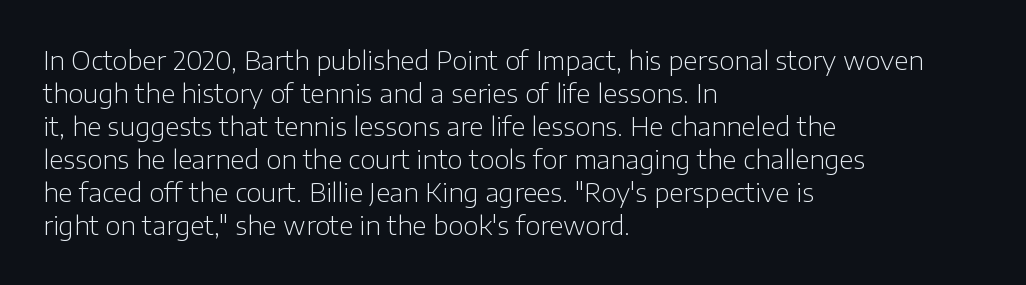
The image shows 26 px text type, upright; set left-aligned, normal line spacing (1.27x), normal letter spacing, not underlined.
